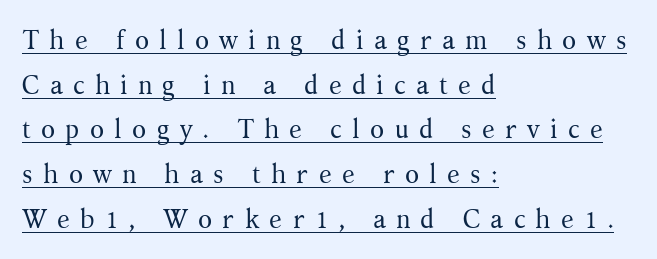
The image shows 26 px text type, upright; set left-aligned, line spacing 1.72x, unusually wide letter spacing (+0.39 em), underlined.
